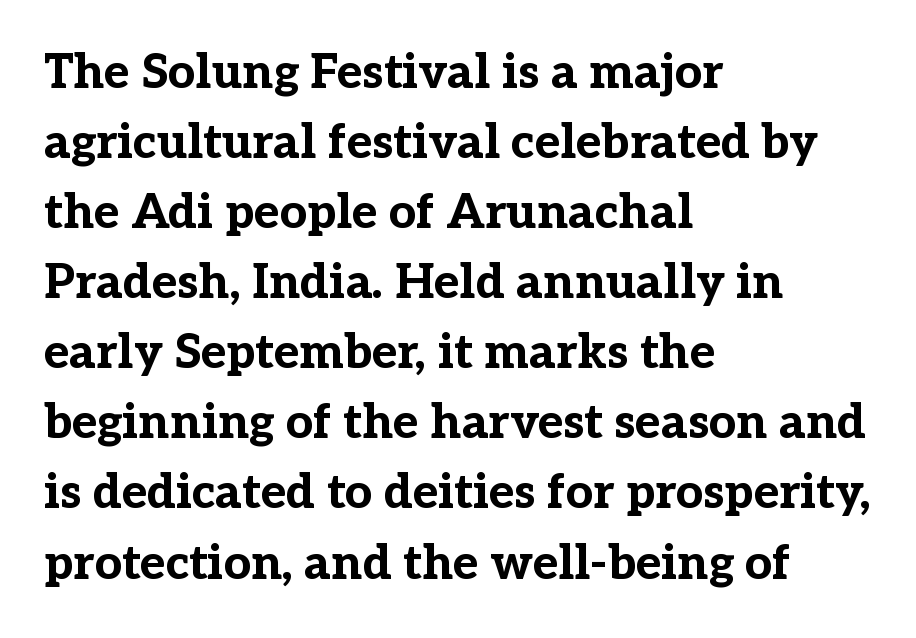
Q: Is the text bold? A: Yes.
Q: Is the text italic (slanted)? A: No, it is upright.
Q: Is the typeface a serif or a sans-serif typeface? A: Serif.
Q: Is the text underlined? A: No.
Q: How is the paragraph aligned? A: Left-aligned.
Q: Is the spacing between letters normal or unusually wide? A: Normal.
Q: Is the spacing between lines tight, normal or loose? A: Normal.
Q: Width (condensed, normal, or wide)? A: Normal.
Q: Stroke contrast? A: Low.
Q: x-height? A: Medium.
Q: Monospaced? A: No.
